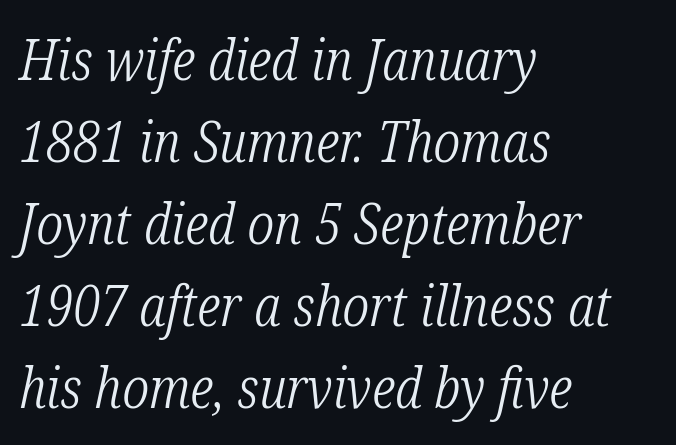
Q: Is the text bold? A: No.
Q: Is the text italic (slanted)? A: Yes, it leans right by about 12 degrees.
Q: Is the typeface a serif or a sans-serif typeface? A: Serif.
Q: Is the text underlined? A: No.
Q: How is the paragraph aligned? A: Left-aligned.
Q: Is the spacing between letters normal or unusually wide? A: Normal.
Q: Is the spacing between lines tight, normal or loose? A: Normal.
Q: Width (condensed, normal, or wide)? A: Condensed.
Q: Stroke contrast? A: Low.
Q: x-height? A: Medium.
Q: Monospaced? A: No.
